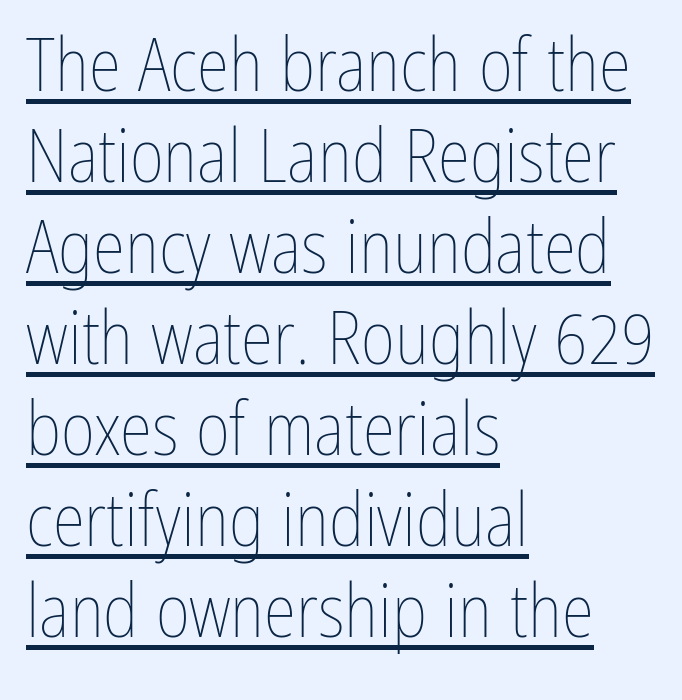
Q: Is the text bold? A: No.
Q: Is the text italic (slanted)? A: No, it is upright.
Q: Is the text underlined? A: Yes.
Q: How is the paragraph aligned? A: Left-aligned.
Q: Is the spacing between letters normal or unusually wide? A: Normal.
Q: Width (condensed, normal, or wide)? A: Condensed.
Q: Stroke contrast? A: Low.
Q: x-height? A: Medium.
Q: Monospaced? A: No.
